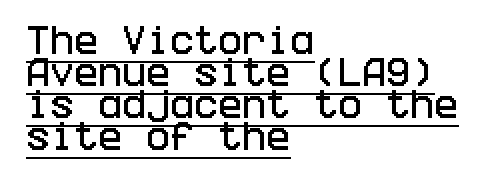
The image shows 32 px condensed sans-serif type, upright; set left-aligned, tight line spacing (1.0x), normal letter spacing, underlined; low stroke contrast and a large x-height.
